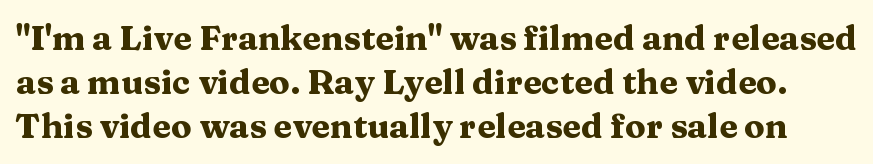
Is there any slant? The stems are plumb. Does extra space separate the letters? No, they use regular spacing. The block of text has a typical density, with ordinary space between rows. The font is running at its bold setting.
